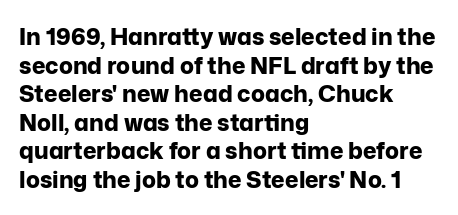
The image shows 23 px bold type, upright; set left-aligned, line spacing 1.24x, normal letter spacing, not underlined.
